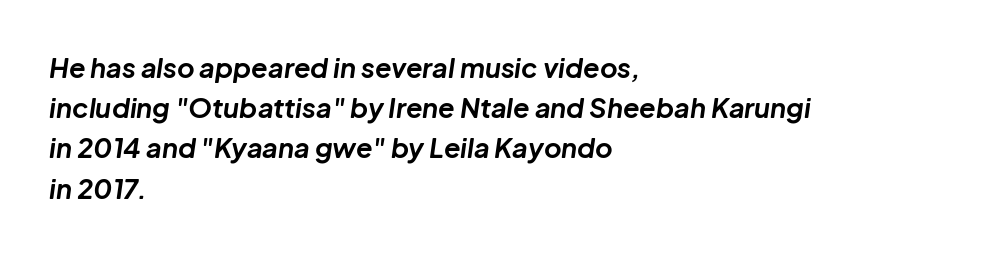
Does extra space separate the letters? No, they use regular spacing. Typesetter's note: full bold, strokes at maximum text heaviness. This sample uses an oblique cut, with every glyph tilted off the vertical. Glance below the letters and you will spot only blank space. The vertical gap from one line to the next is medium.
